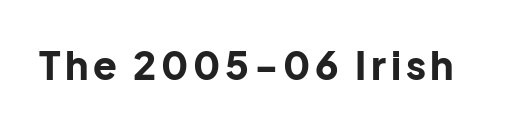
The image shows 39 px bold sans-serif type, upright; set not underlined; low stroke contrast and a medium x-height.
